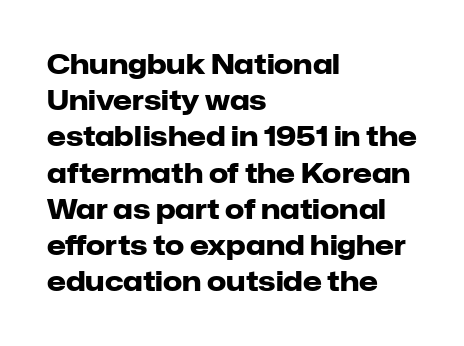
Does the weight exceed regular? Yes, all the way to bold. Inter-character spacing is left at the font's built-in metrics. If you drew a ruler down the left edge, every line would touch it. Only glyphs here, with clear space below each row. This sample keeps an unexceptional amount of space between lines.
